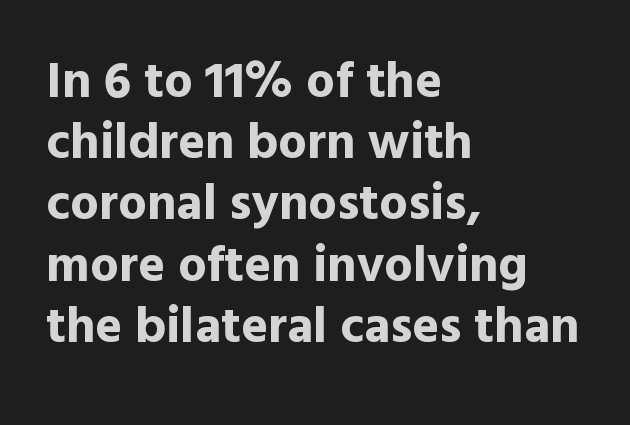
The image shows 51 px bold sans-serif type, upright; set left-aligned, line spacing 1.2x, normal letter spacing, not underlined; a medium x-height.
